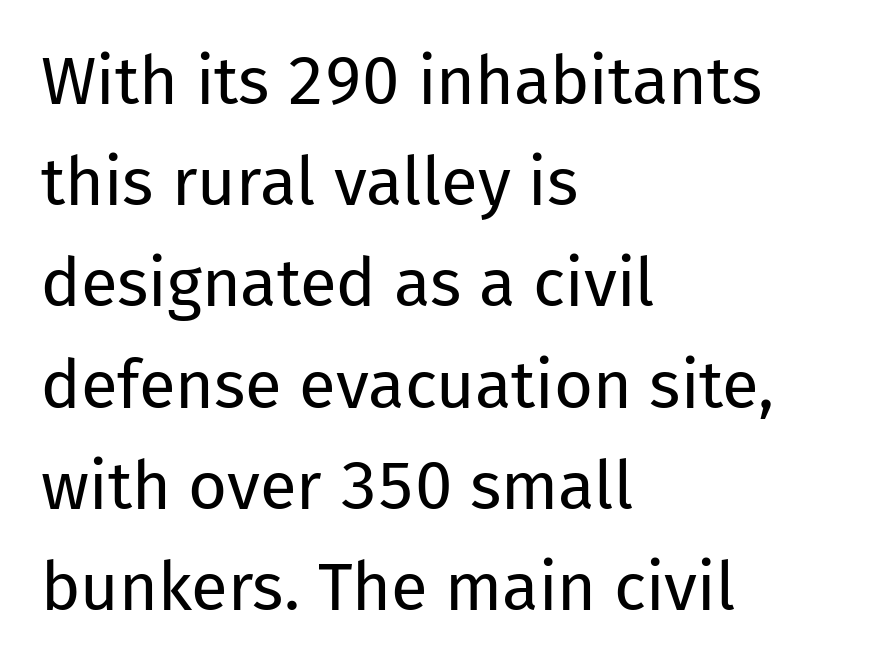
Q: Is the text bold? A: No.
Q: Is the text italic (slanted)? A: No, it is upright.
Q: Is the typeface a serif or a sans-serif typeface? A: Sans-serif.
Q: Is the text underlined? A: No.
Q: How is the paragraph aligned? A: Left-aligned.
Q: Is the spacing between letters normal or unusually wide? A: Normal.
Q: Is the spacing between lines tight, normal or loose? A: Normal.
Q: Width (condensed, normal, or wide)? A: Normal.
Q: Stroke contrast? A: Low.
Q: x-height? A: Medium.
Q: Monospaced? A: No.
